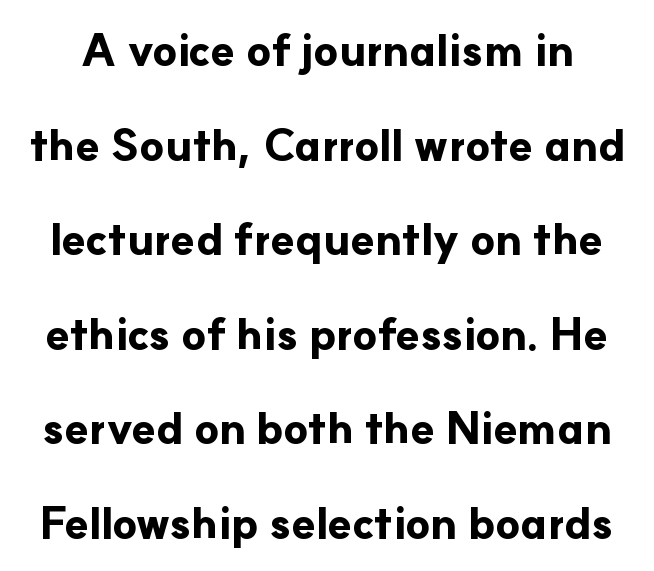
In terms of letterspacing, this is plain default setting. Descenders are the only things crossing below the line. One glance says open: line gaps are wider than usual. The rendering uses natural spacing where letterforms have individual widths. Type style note: lacks serifs.
